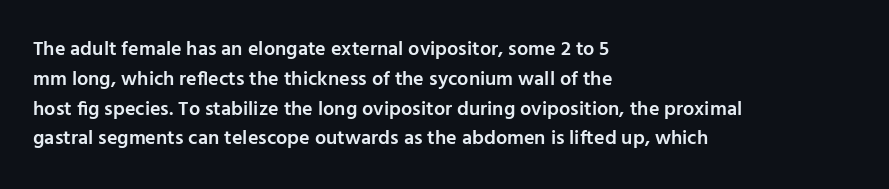
If you measured baseline to baseline, you'd find a middling distance. Summary of weight: moderately heavy, a semibold. Tracking value appears to be zero — textbook default spacing. Underline: absent. Style check: upright.
